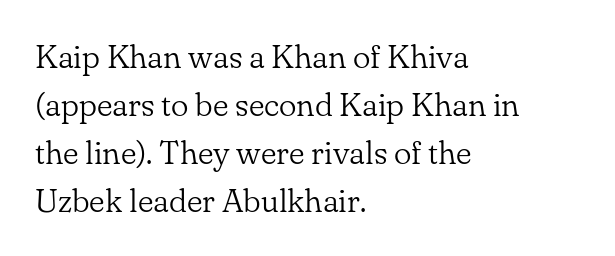
The image shows 33 px light serif type, upright; set left-aligned, normal line spacing (1.45x), normal letter spacing, not underlined; low stroke contrast and a small x-height.
